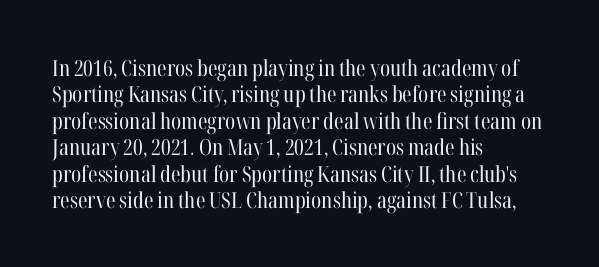
This sample uses an upright cut, with every glyph sitting square on the baseline. Underlining? Definitely not there. Heaviness? Minimal to ordinary, like unemphasized prose. Short note: letters normally spaced. Where is the straight margin? On the left.
